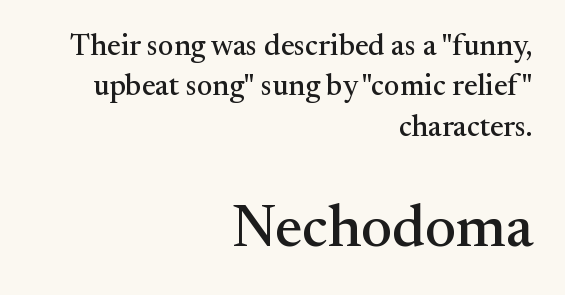
The image shows 60 px serif type, upright; set right-aligned, normal line spacing (1.35x), normal letter spacing, not underlined; the second (bottom) block is 2.0x larger; medium stroke contrast and a small x-height.
